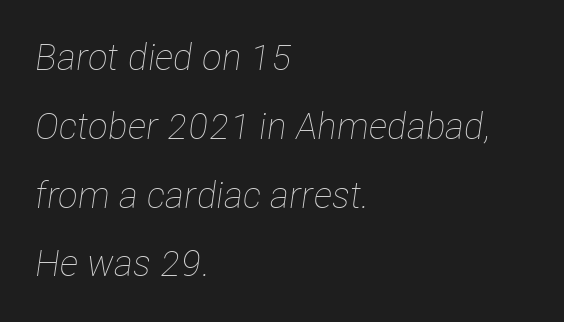
The passage shown leans; its letterforms are oblique. A bare baseline throughout the passage. The rendering uses natural spacing where letterforms have individual widths. No heavy texture on the line: the type isn't bold. Which margin do the lines hug? The left one — the right edge is uneven.
